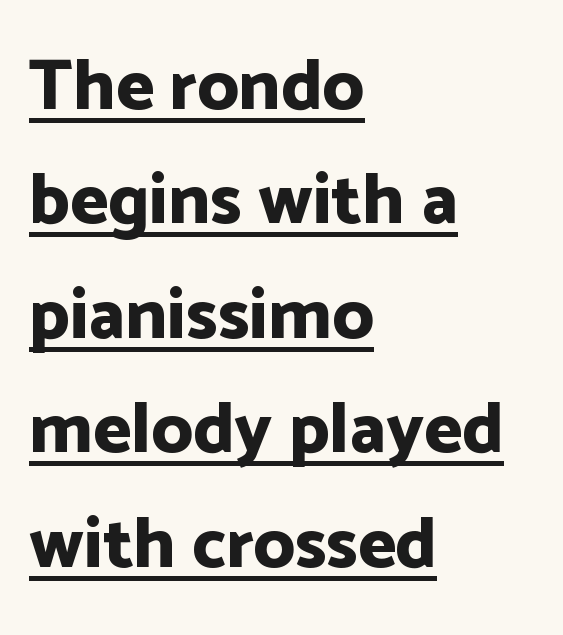
The image shows 72 px bold sans-serif type, upright; set left-aligned, normal line spacing (1.59x), normal letter spacing, underlined; low stroke contrast and a medium x-height.
